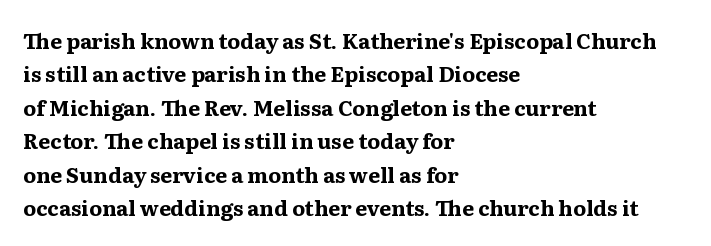
The lines sit at an ordinary, default distance from one another. Bare-footed words on every line. The rendering uses a bold face; every stroke is thick and dark. Posture: upright roman.
